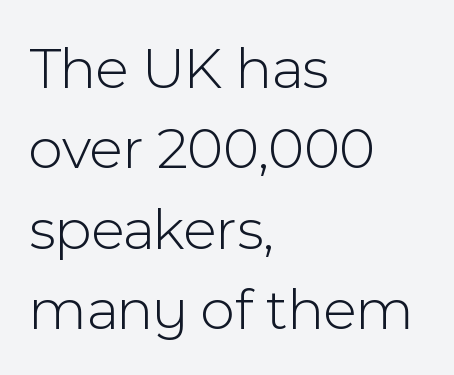
The image shows 60 px light sans-serif type, upright; set left-aligned, normal line spacing (1.34x), normal letter spacing, not underlined; a medium x-height.
